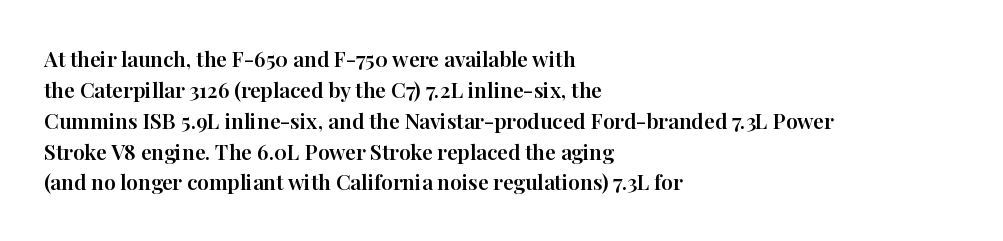
The image shows 21 px text type, upright; set left-aligned, normal line spacing (1.47x), normal letter spacing, not underlined.
